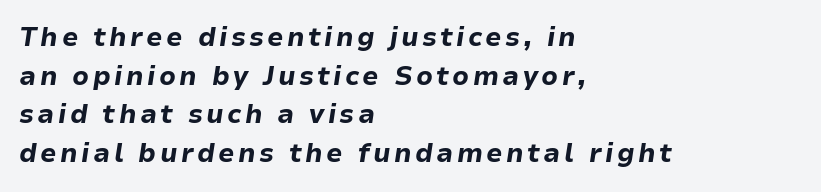
The image shows 26 px bold type, italic (leaning right); set left-aligned, normal line spacing (1.49x), not underlined.
